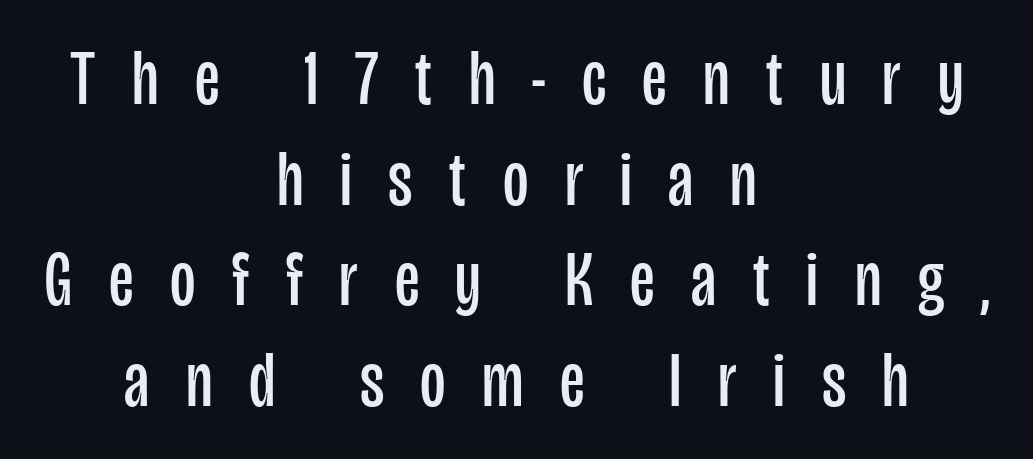
Check the space under the baseline: it is left empty. Note the varied advance widths — an 'i' is clearly narrower than an 'm'. A typesetter would call this heavily tracked-out type. How would I describe the line gaps? Plain and ordinary. The rag falls on both sides of this text block equally.
